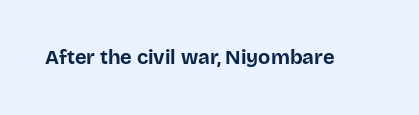
Q: Is the text bold? A: Yes.
Q: Is the text italic (slanted)? A: No, it is upright.
Q: Is the text underlined? A: No.
Q: Is the spacing between letters normal or unusually wide? A: Normal.
